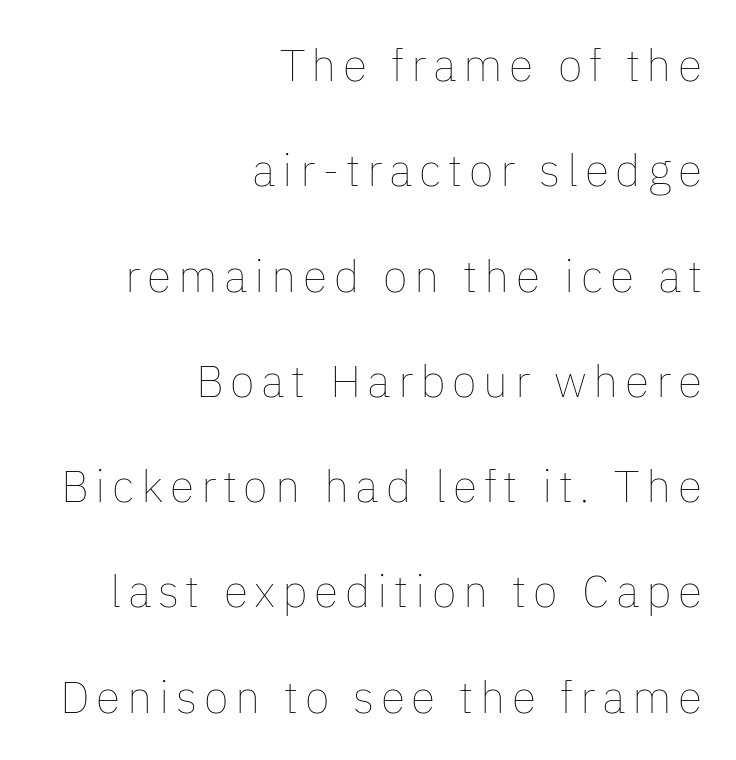
Q: Is the text bold? A: No.
Q: Is the text italic (slanted)? A: No, it is upright.
Q: Is the text underlined? A: No.
Q: How is the paragraph aligned? A: Right-aligned.
Q: Is the spacing between lines tight, normal or loose? A: Loose.
Q: Width (condensed, normal, or wide)? A: Normal.
Q: Stroke contrast? A: Low.
Q: x-height? A: Medium.
Q: Monospaced? A: No.
